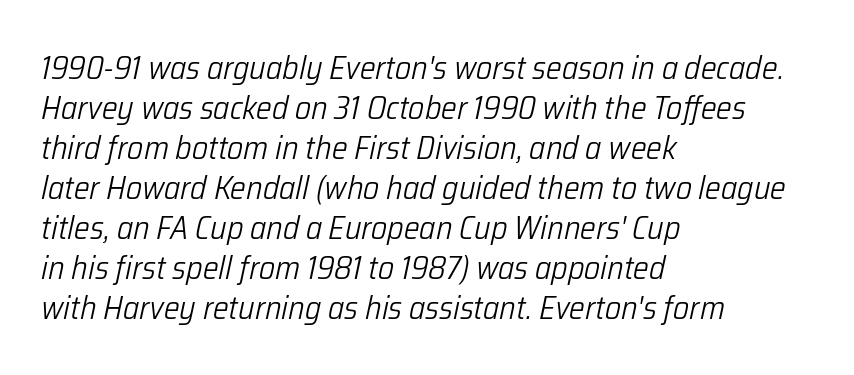
Q: Is the text bold? A: No.
Q: Is the text italic (slanted)? A: Yes, it leans right by about 12 degrees.
Q: Is the text underlined? A: No.
Q: How is the paragraph aligned? A: Left-aligned.
Q: Is the spacing between letters normal or unusually wide? A: Normal.
Q: Width (condensed, normal, or wide)? A: Condensed.
Q: Stroke contrast? A: Low.
Q: x-height? A: Medium.
Q: Monospaced? A: No.
